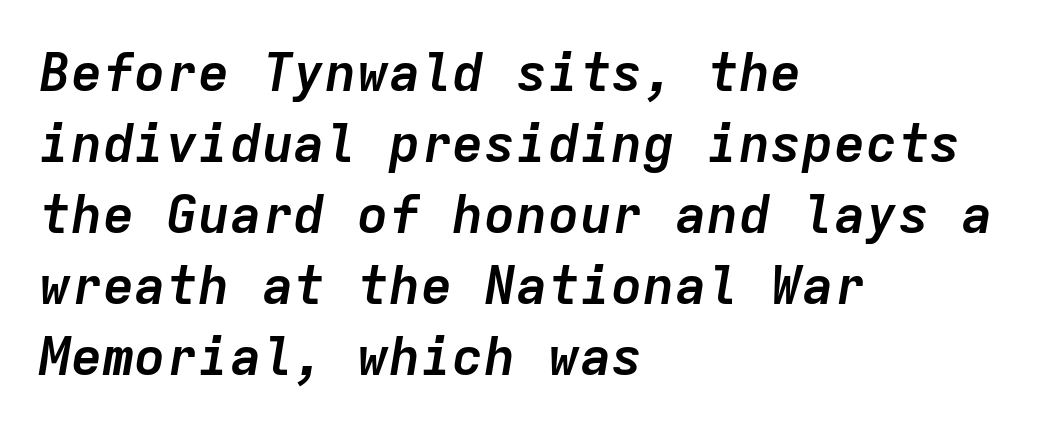
The image shows 53 px semibold type, italic (leaning right), monospaced; set left-aligned, normal line spacing (1.34x), normal letter spacing, not underlined; low stroke contrast and a medium x-height.
